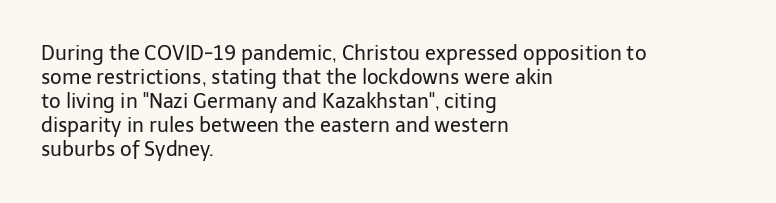
Descenders are the only things crossing below the line. Letters have the restrained weight of plain body copy at most. Where is the straight margin? On the left. Between one letter and the next there's only the usual sliver of space.
